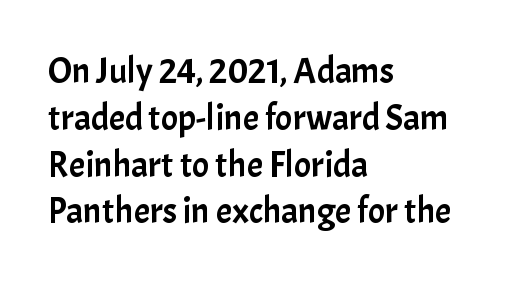
Honestly, the row spacing looks completely unremarkable. This is the regular roman posture of the typeface. Underline: absent. The horizontal fit of the characters is conventional and even.
